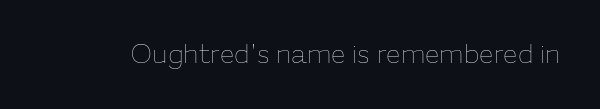
The image shows 26 px text type, upright; set normal letter spacing, not underlined.
